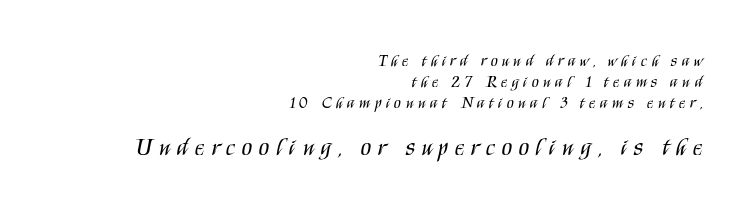
{"bold": "no", "underline": "no", "align": "right", "line_spacing": "normal", "line_spacing_ratio": 1.31, "letter_spacing": "wide", "letter_spacing_em": 0.29, "larger_block": "second", "size_ratio": 1.5, "glyph_px": 24}
